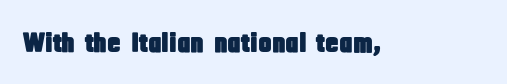
I'd call this a sans setting — the letters go barefoot. The space directly below the letters is spotless. Spacing verdict: proportional, widths tailored to each character. Do the letters lean? They stand straight.
